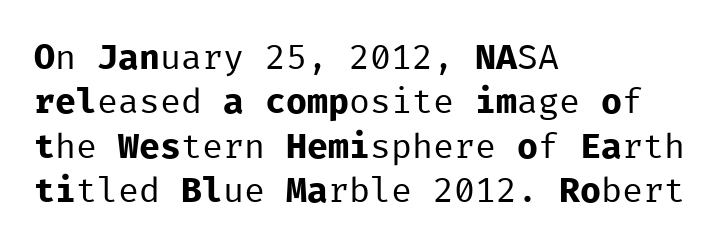
Q: Is the text bold? A: No.
Q: Is the text italic (slanted)? A: No, it is upright.
Q: Is the typeface a serif or a sans-serif typeface? A: Sans-serif.
Q: Is the text underlined? A: No.
Q: How is the paragraph aligned? A: Left-aligned.
Q: Is the spacing between letters normal or unusually wide? A: Normal.
Q: Is the spacing between lines tight, normal or loose? A: Normal.
Q: Width (condensed, normal, or wide)? A: Normal.
Q: Stroke contrast? A: Low.
Q: x-height? A: Medium.
Q: Monospaced? A: Yes.
